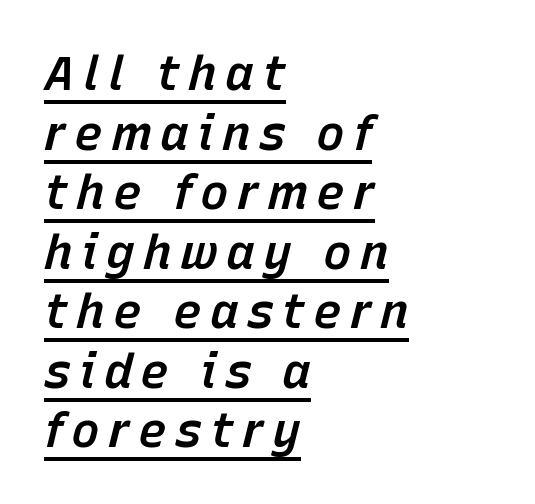
{"italic": "yes", "lean": "right", "slant_degrees": 15, "bold": "semi", "weight": "semibold", "width": "normal", "stroke_contrast": "low", "x_height": "medium", "monospaced": "no", "underline": "yes", "align": "left", "line_spacing_ratio": 1.24, "glyph_px": 48}
